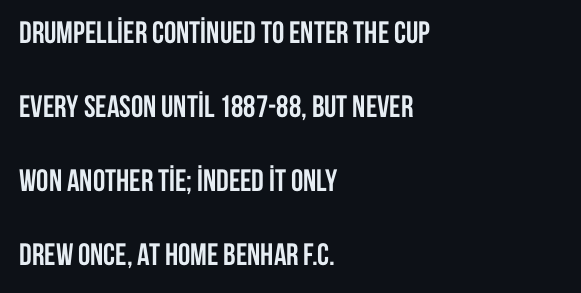
{"serif": "no", "italic": "no", "bold": "yes", "weight": "semibold", "width": "condensed", "stroke_contrast": "low", "x_height": "large", "monospaced": "no", "underline": "no", "align": "left", "line_spacing": "loose", "line_spacing_ratio": 2.39, "letter_spacing": "normal", "letter_spacing_em": 0.0, "glyph_px": 31}
